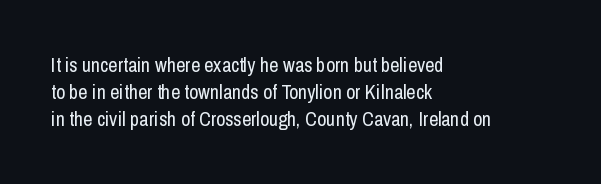
{"italic": "no", "bold": "no", "underline": "no", "align": "left", "line_spacing": "normal", "line_spacing_ratio": 1.34, "letter_spacing": "normal", "letter_spacing_em": 0.0, "glyph_px": 20}
